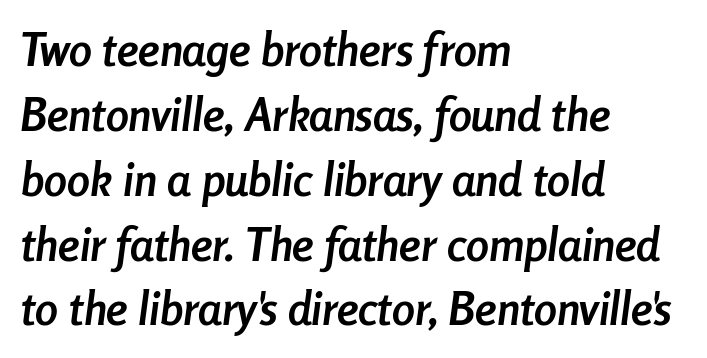
Q: Is the text bold? A: Yes.
Q: Is the text italic (slanted)? A: Yes, it leans right by about 8 degrees.
Q: Is the text underlined? A: No.
Q: How is the paragraph aligned? A: Left-aligned.
Q: Is the spacing between letters normal or unusually wide? A: Normal.
Q: Is the spacing between lines tight, normal or loose? A: Normal.
Q: Width (condensed, normal, or wide)? A: Condensed.
Q: Stroke contrast? A: Low.
Q: x-height? A: Medium.
Q: Monospaced? A: No.
